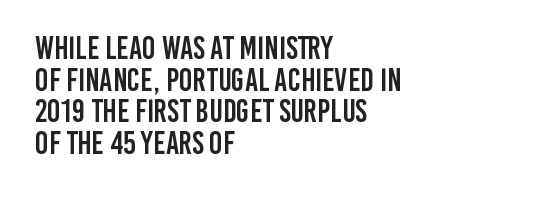
{"serif": "no", "italic": "no", "width": "condensed", "stroke_contrast": "low", "x_height": "large", "monospaced": "no", "underline": "no", "align": "left", "line_spacing": "tight", "line_spacing_ratio": 0.99, "letter_spacing": "normal", "letter_spacing_em": 0.0, "glyph_px": 32}
